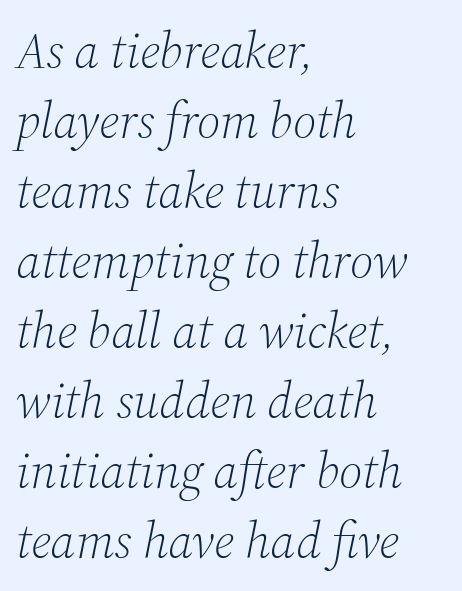
{"serif": "yes", "italic": "yes", "lean": "right", "slant_degrees": 12, "bold": "no", "weight": "light", "width": "normal", "stroke_contrast": "medium", "x_height": "medium", "monospaced": "no", "underline": "no", "align": "left", "line_spacing": "normal", "line_spacing_ratio": 1.4, "letter_spacing": "normal", "letter_spacing_em": 0.0, "glyph_px": 50}
